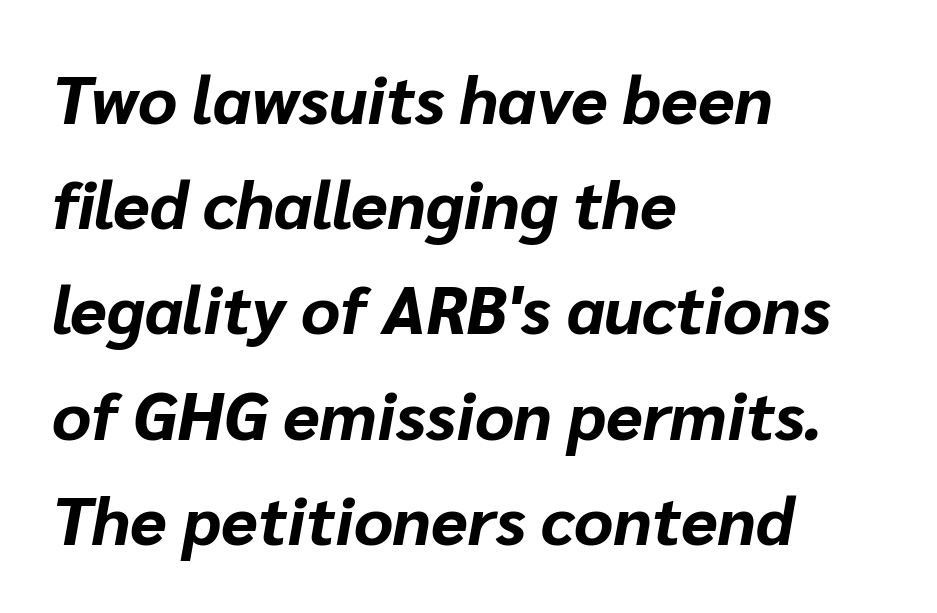
Spacing verdict: proportional, widths tailored to each character. Casual observation: everything's shoved over to the left. Words float on clear page, feet unadorned. In terms of posture, this sample is oblique. If you measured baseline to baseline, you'd find a middling distance.
